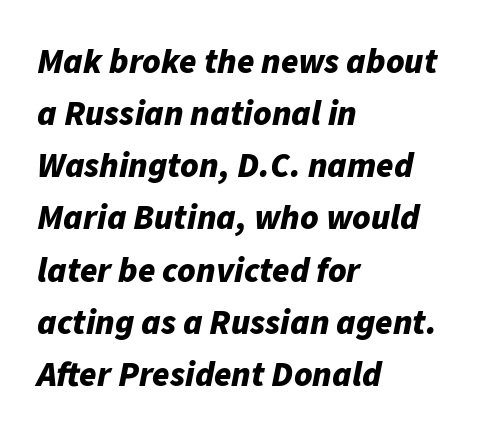
The image shows 35 px bold type, italic (leaning right); set left-aligned, normal line spacing (1.49x), normal letter spacing, not underlined; low stroke contrast and a medium x-height.
